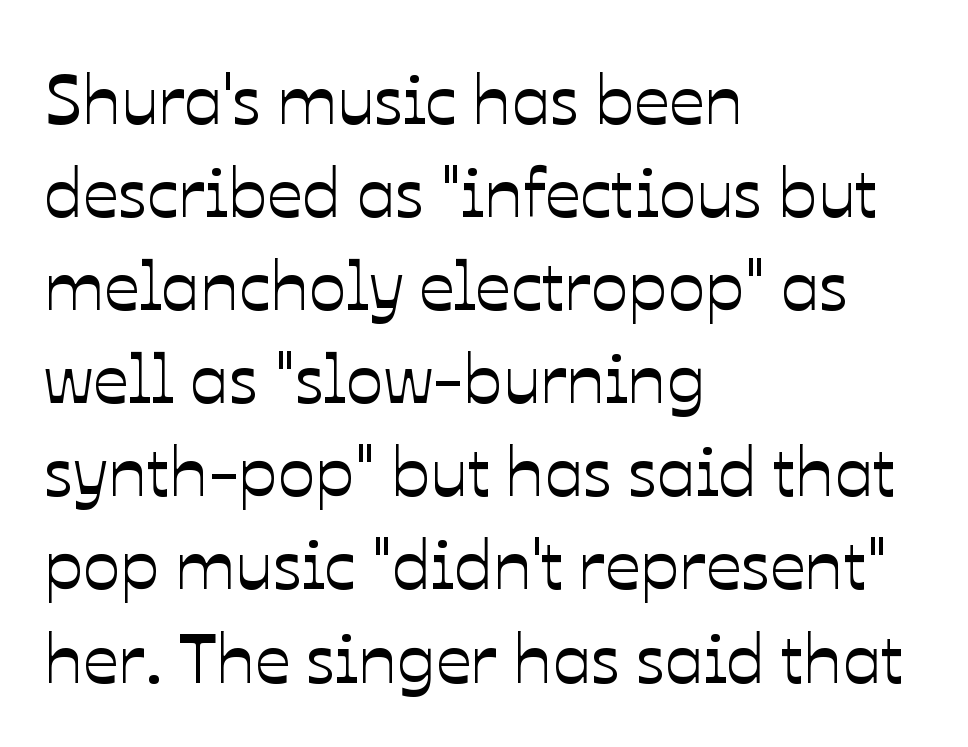
The image shows 70 px text type, upright; set left-aligned, normal line spacing (1.33x), normal letter spacing, not underlined; low stroke contrast and a medium x-height.
